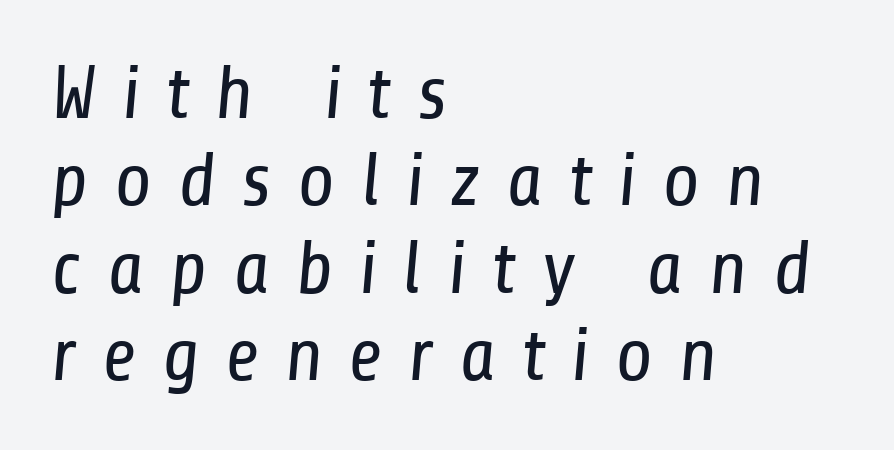
Q: Is the text bold? A: No.
Q: Is the typeface a serif or a sans-serif typeface? A: Sans-serif.
Q: Is the text underlined? A: No.
Q: How is the paragraph aligned? A: Left-aligned.
Q: Is the spacing between letters normal or unusually wide? A: Unusually wide.
Q: Is the spacing between lines tight, normal or loose? A: Tight.
Q: Width (condensed, normal, or wide)? A: Condensed.
Q: Stroke contrast? A: Low.
Q: x-height? A: Medium.
Q: Monospaced? A: No.
